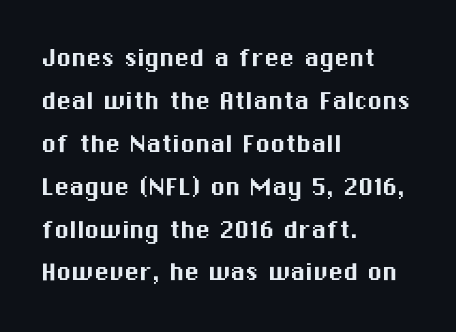
Visually the block forms a straight wall on the left and a jagged coastline on the right. Summary of vertical rhythm: regular, with standard interline spacing. The letters sit at their default tracking, neither squeezed nor spread. When letters stand straight like this, we call the style roman or upright. Check the space under the baseline: it is left empty. Is this a fixed-width face? No — the glyphs have proportional, varying widths.
